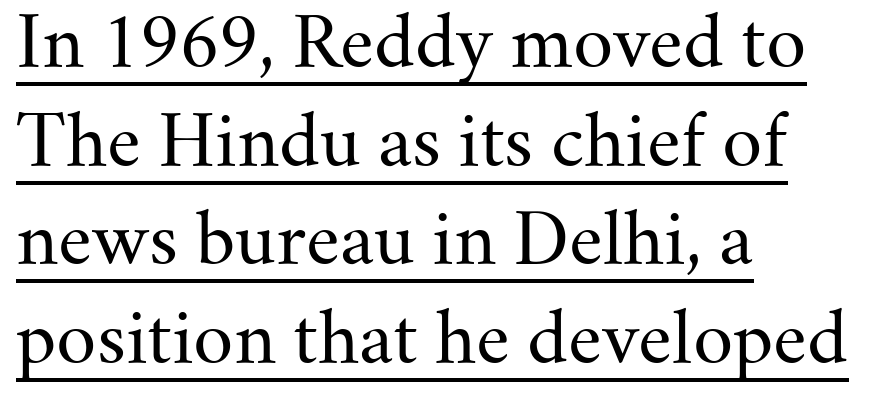
Q: Is the text bold? A: No.
Q: Is the text italic (slanted)? A: No, it is upright.
Q: Is the typeface a serif or a sans-serif typeface? A: Serif.
Q: Is the text underlined? A: Yes.
Q: How is the paragraph aligned? A: Left-aligned.
Q: Is the spacing between letters normal or unusually wide? A: Normal.
Q: Is the spacing between lines tight, normal or loose? A: Normal.
Q: Width (condensed, normal, or wide)? A: Normal.
Q: Stroke contrast? A: Medium.
Q: x-height? A: Small.
Q: Monospaced? A: No.
